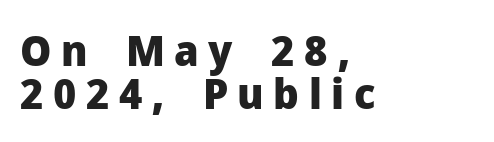
{"serif": "no", "italic": "no", "bold": "yes", "weight": "heavy", "width": "normal", "stroke_contrast": "low", "x_height": "medium", "monospaced": "no", "underline": "no", "align": "left", "line_spacing": "tight", "line_spacing_ratio": 1.0, "letter_spacing": "wide", "letter_spacing_em": 0.22, "glyph_px": 43}
